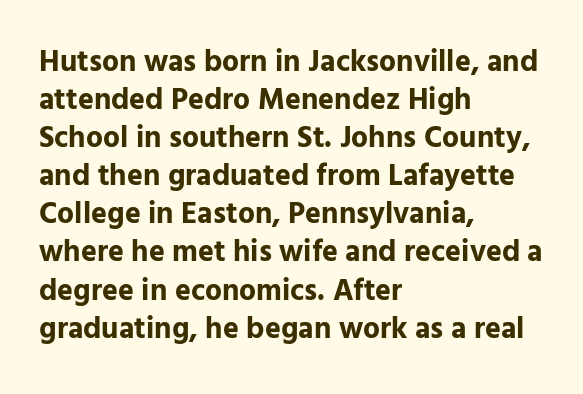
{"serif": "no", "italic": "no", "bold": "yes", "weight": "bold", "width": "normal", "stroke_contrast": "low", "x_height": "medium", "monospaced": "no", "underline": "no", "align": "left", "line_spacing": "normal", "line_spacing_ratio": 1.27, "letter_spacing": "normal", "letter_spacing_em": 0.0, "glyph_px": 30}
